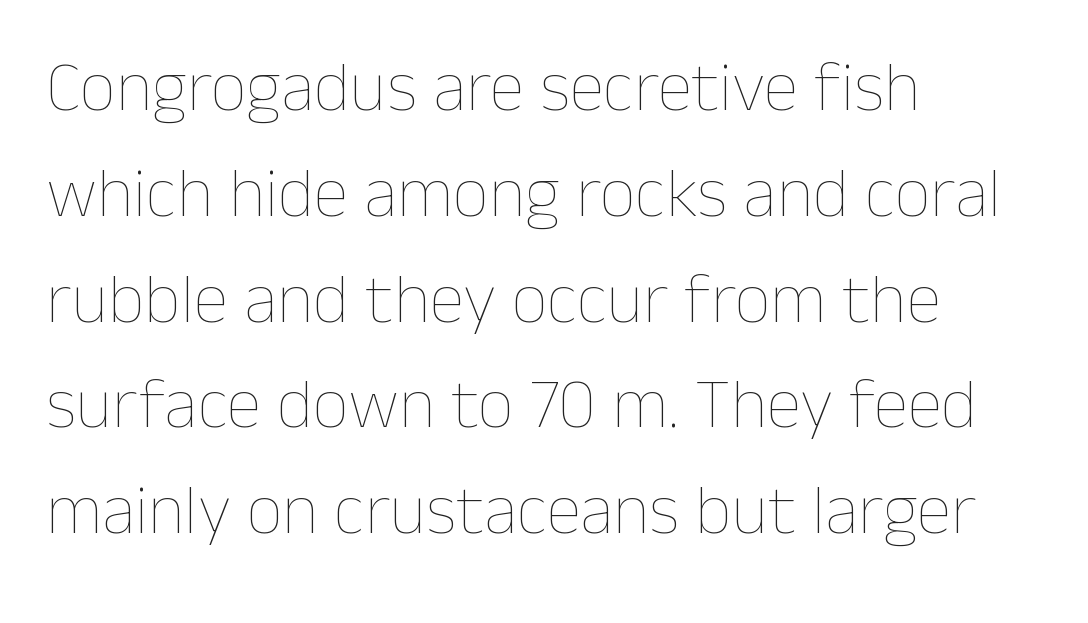
Stems and bowls with no extra thickness — not bold. This rendering uses left alignment, leaving the right contour irregular. Notice how descenders clear the ascenders below comfortably — that's standard leading. The letters advance in unequal steps, a hallmark of proportional type. Beneath every word, the page is bare.
